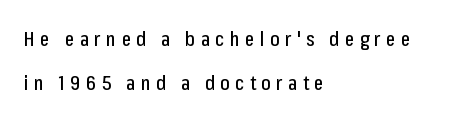
The specimen omits any rule beneath the text block's lines. Characters follow at a spacing far wider than the type designer built in. The lines are spread far apart with generous leading. These lines are set flush left with a ragged right edge. Upright lettering throughout.
